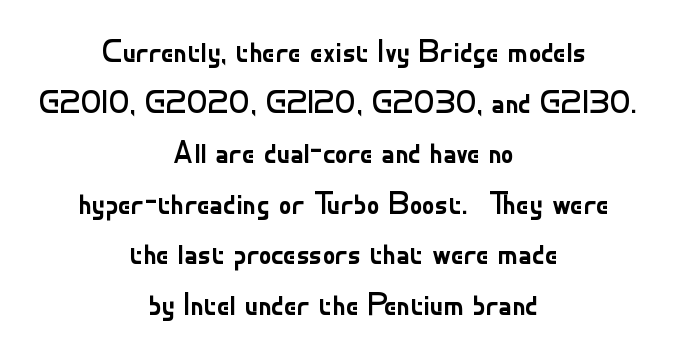
The words here are not underlined. Short note: letters normally spaced. Classification — sans serif. Reading down the column, the eye jumps a familiar distance to each next line.
